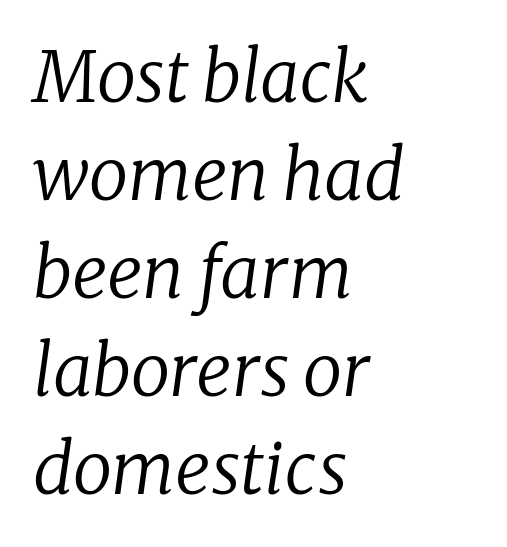
Font category for this specimen: serif. Slant detected: the letters are inclined. Successive baselines arrive at the customary interval. The zone under the glyphs is completely vacant. The characters are drawn with everyday or finer stroke widths. The tracking reads as untouched default to a designer's eye.
